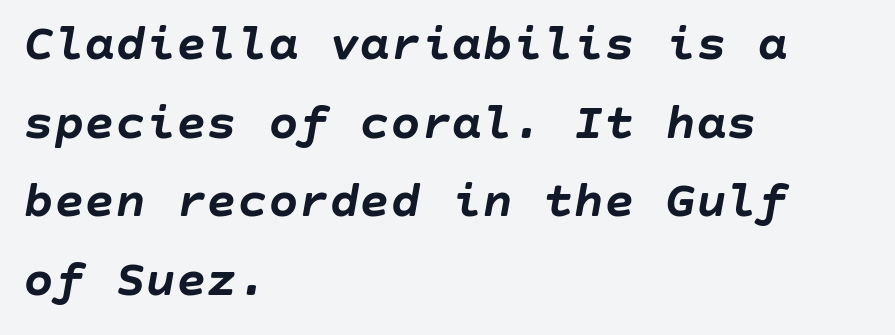
{"italic": "yes", "lean": "right", "slant_degrees": 10, "bold": "yes", "weight": "semibold", "width": "normal", "stroke_contrast": "low", "x_height": "large", "underline": "no", "align": "left", "line_spacing": "normal", "line_spacing_ratio": 1.54, "letter_spacing": "normal", "letter_spacing_em": 0.0, "glyph_px": 51}
